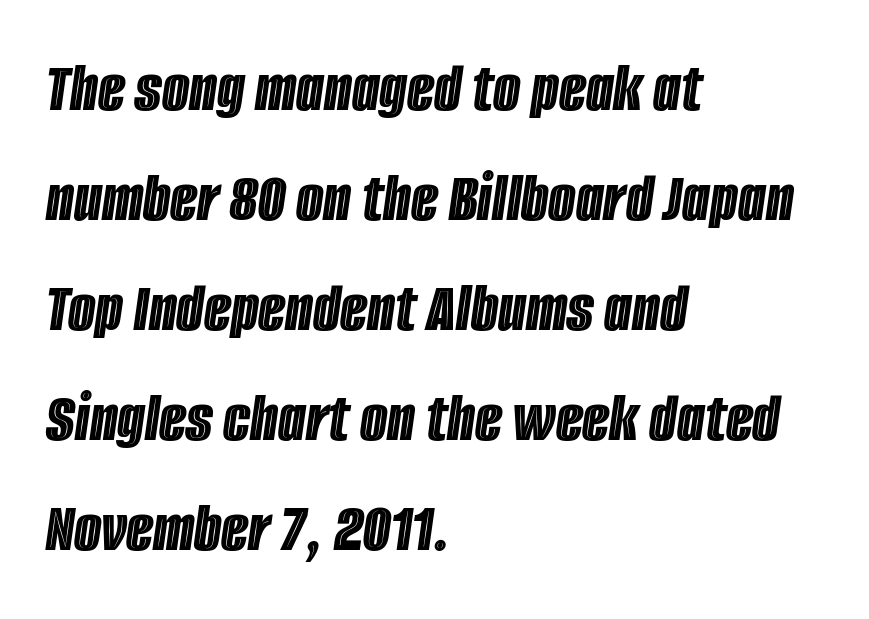
The image shows 71 px condensed type, italic (leaning right); set left-aligned, normal line spacing (1.55x), normal letter spacing, not underlined; a large x-height.
